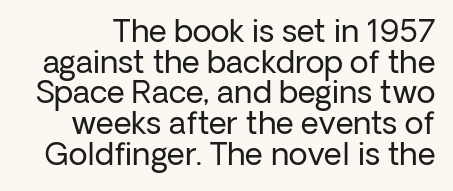
Q: Is the text bold? A: No.
Q: Is the text italic (slanted)? A: No, it is upright.
Q: Is the typeface a serif or a sans-serif typeface? A: Sans-serif.
Q: Is the text underlined? A: No.
Q: Is the spacing between letters normal or unusually wide? A: Normal.
Q: Is the spacing between lines tight, normal or loose? A: Tight.
Q: Width (condensed, normal, or wide)? A: Normal.
Q: Stroke contrast? A: Low.
Q: x-height? A: Medium.
Q: Monospaced? A: No.
